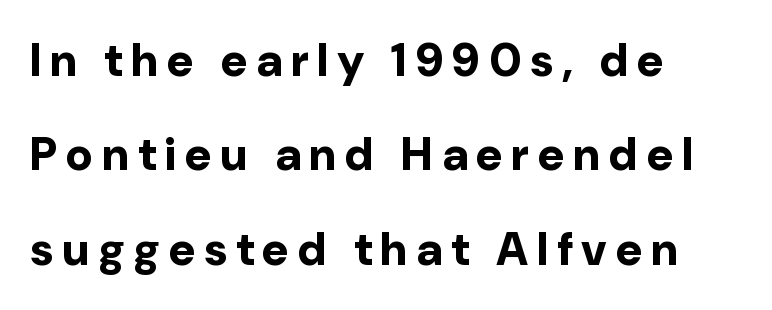
The image shows 46 px bold sans-serif type, upright; set left-aligned, loose line spacing (2.05x), not underlined; low stroke contrast and a medium x-height.
